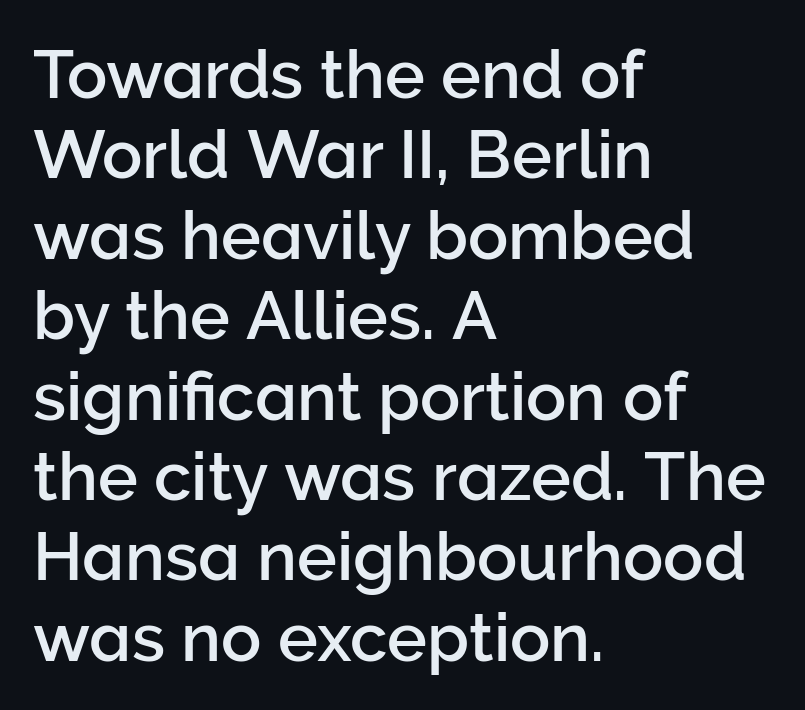
Q: Is the text italic (slanted)? A: No, it is upright.
Q: Is the typeface a serif or a sans-serif typeface? A: Sans-serif.
Q: Is the text underlined? A: No.
Q: How is the paragraph aligned? A: Left-aligned.
Q: Is the spacing between letters normal or unusually wide? A: Normal.
Q: Width (condensed, normal, or wide)? A: Normal.
Q: Stroke contrast? A: Low.
Q: x-height? A: Medium.
Q: Monospaced? A: No.
